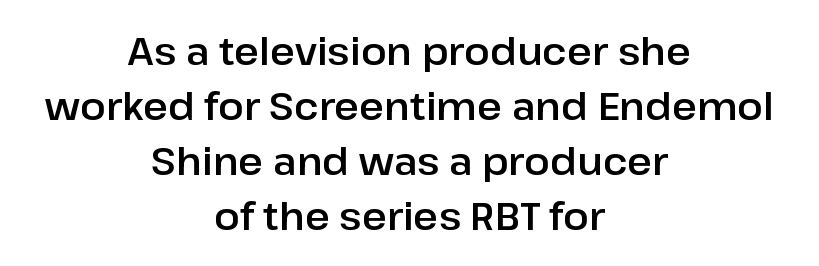
Q: Is the text italic (slanted)? A: No, it is upright.
Q: Is the typeface a serif or a sans-serif typeface? A: Sans-serif.
Q: Is the text underlined? A: No.
Q: How is the paragraph aligned? A: Centered.
Q: Is the spacing between letters normal or unusually wide? A: Normal.
Q: Is the spacing between lines tight, normal or loose? A: Normal.
Q: Width (condensed, normal, or wide)? A: Normal.
Q: Stroke contrast? A: Low.
Q: x-height? A: Medium.
Q: Monospaced? A: No.
